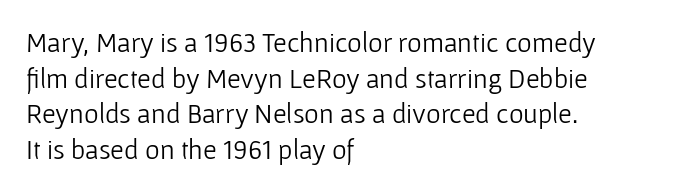
{"serif": "no", "italic": "no", "bold": "no", "weight": "light", "width": "normal", "stroke_contrast": "low", "x_height": "medium", "monospaced": "no", "underline": "no", "align": "left", "line_spacing": "normal", "line_spacing_ratio": 1.27, "letter_spacing": "normal", "letter_spacing_em": 0.0, "glyph_px": 28}
